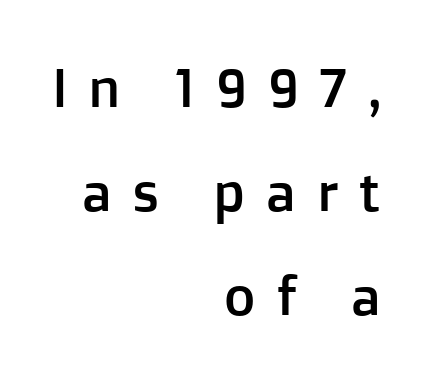
Q: Is the text italic (slanted)? A: No, it is upright.
Q: Is the typeface a serif or a sans-serif typeface? A: Sans-serif.
Q: Is the text underlined? A: No.
Q: How is the paragraph aligned? A: Right-aligned.
Q: Is the spacing between letters normal or unusually wide? A: Unusually wide.
Q: Is the spacing between lines tight, normal or loose? A: Loose.
Q: Width (condensed, normal, or wide)? A: Normal.
Q: Stroke contrast? A: Low.
Q: x-height? A: Medium.
Q: Monospaced? A: No.
